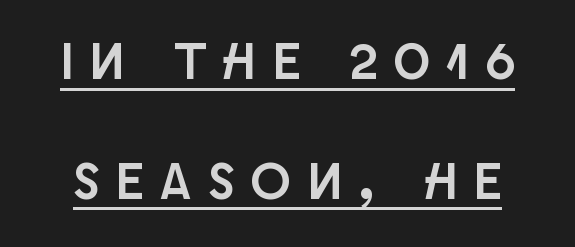
Q: Is the text italic (slanted)? A: No, it is upright.
Q: Is the typeface a serif or a sans-serif typeface? A: Sans-serif.
Q: Is the text underlined? A: Yes.
Q: Is the spacing between letters normal or unusually wide? A: Unusually wide.
Q: Is the spacing between lines tight, normal or loose? A: Loose.
Q: Width (condensed, normal, or wide)? A: Condensed.
Q: Stroke contrast? A: Low.
Q: x-height? A: Large.
Q: Monospaced? A: No.
